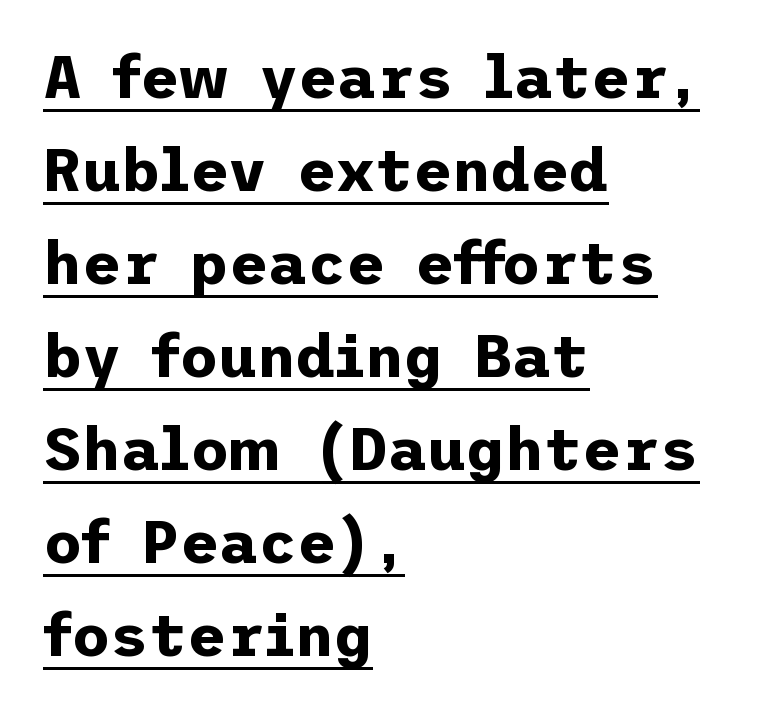
Q: Is the text bold? A: Yes.
Q: Is the text italic (slanted)? A: No, it is upright.
Q: Is the typeface a serif or a sans-serif typeface? A: Sans-serif.
Q: Is the text underlined? A: Yes.
Q: How is the paragraph aligned? A: Left-aligned.
Q: Is the spacing between letters normal or unusually wide? A: Normal.
Q: Is the spacing between lines tight, normal or loose? A: Normal.
Q: Width (condensed, normal, or wide)? A: Normal.
Q: Stroke contrast? A: Low.
Q: x-height? A: Medium.
